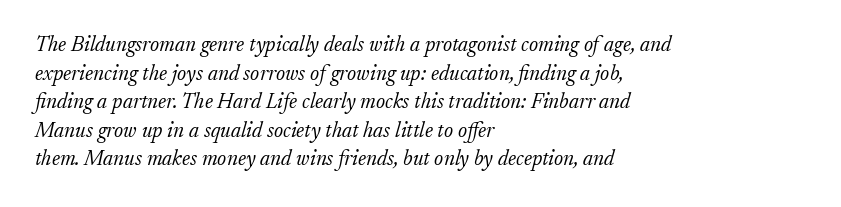
The image shows 21 px text type, italic (leaning right); set left-aligned, normal line spacing (1.36x), normal letter spacing, not underlined.
